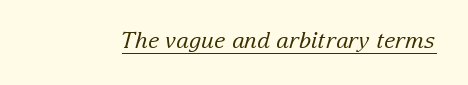
{"italic": "yes", "lean": "right", "slant_degrees": 15, "bold": "no", "underline": "yes", "letter_spacing": "normal", "letter_spacing_em": 0.0, "glyph_px": 22}
